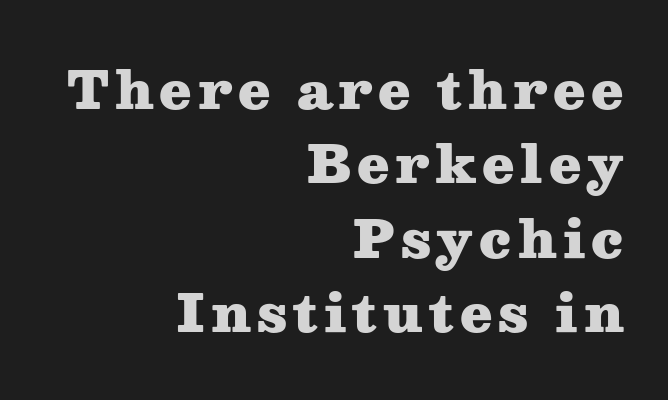
{"serif": "yes", "italic": "no", "bold": "yes", "weight": "heavy", "width": "wide", "stroke_contrast": "medium", "x_height": "medium", "monospaced": "no", "underline": "no", "align": "right", "line_spacing": "normal", "line_spacing_ratio": 1.43, "glyph_px": 52}
